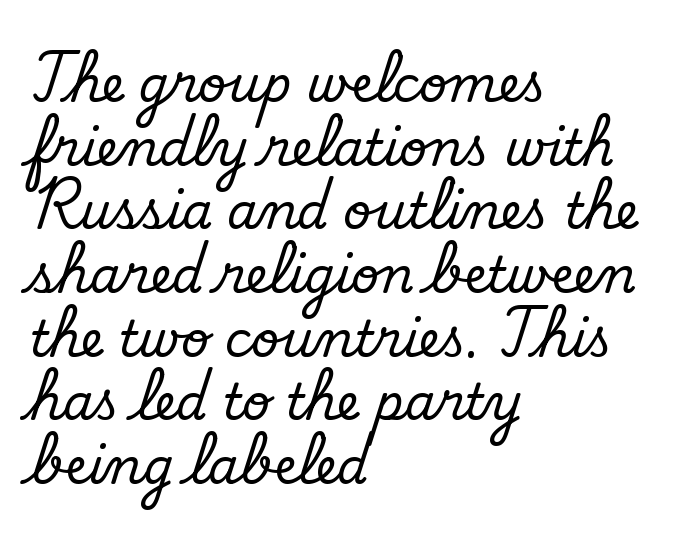
{"serif": "no", "bold": "no", "weight": "regular", "width": "normal", "stroke_contrast": "low", "x_height": "small", "monospaced": "no", "underline": "no", "align": "left", "line_spacing": "normal", "line_spacing_ratio": 1.3, "letter_spacing": "normal", "letter_spacing_em": 0.0, "glyph_px": 49}
